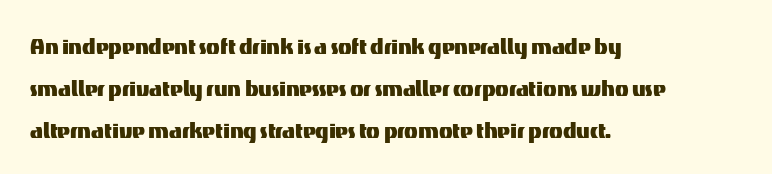
Honestly, the letter spacing is just normal — you wouldn't notice it. The face used here is proportionally spaced, like ordinary book or web type. The font family rendered here belongs to the sans-serif group. Unmarked baselines from the first word to the last. Is there any slant? The stems are plumb.
